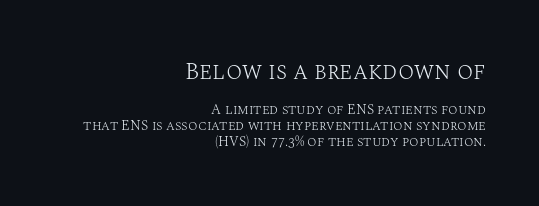
{"italic": "no", "bold": "no", "underline": "no", "align": "right", "line_spacing": "tight", "line_spacing_ratio": 1.13, "letter_spacing": "normal", "letter_spacing_em": 0.0, "larger_block": "first", "size_ratio": 1.71, "glyph_px": 24}
